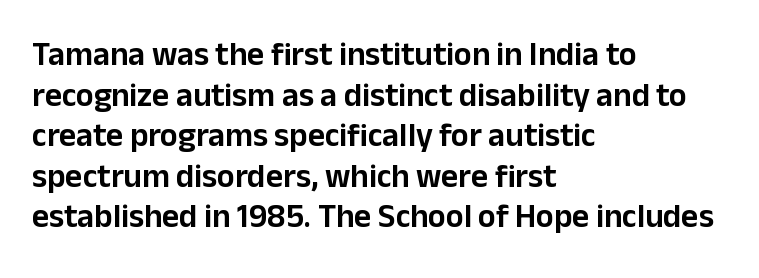
Look at the tracking — it's just the regular setting, nothing added. Any mark beneath the type? The region is blank. Short and long lines alike share a common starting point at left. Tall strokes in this sample are plumb rather than angled.
